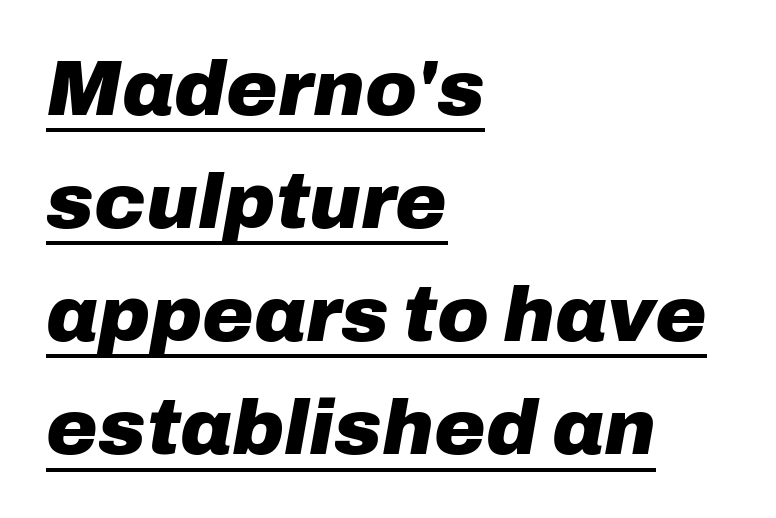
Italic: yes, the glyphs are oblique. A typesetter would call this leading conventional body-copy spacing. Think of a printed novel: that variable character pitch is what you see here. These lines keep a tight, regular rhythm from letter to letter. A classic flush-left, rag-right setting is used for this passage.
